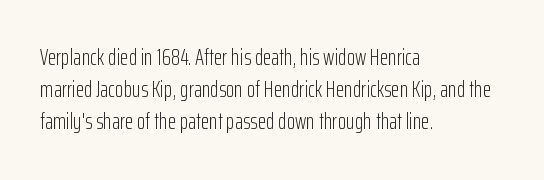
{"italic": "no", "bold": "no", "underline": "no", "align": "left", "line_spacing": "normal", "line_spacing_ratio": 1.46, "letter_spacing": "normal", "letter_spacing_em": 0.0, "glyph_px": 22}
